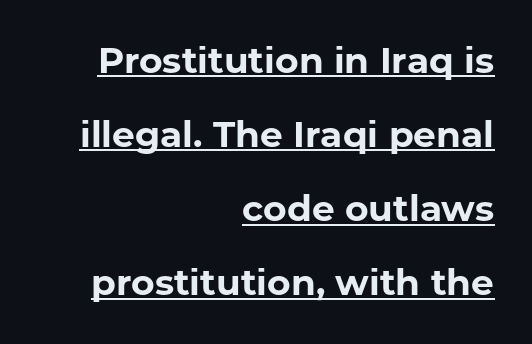
{"serif": "no", "italic": "no", "bold": "yes", "weight": "bold", "width": "normal", "stroke_contrast": "low", "x_height": "medium", "monospaced": "no", "underline": "yes", "align": "right", "line_spacing": "loose", "line_spacing_ratio": 2.06, "letter_spacing": "normal", "letter_spacing_em": 0.0, "glyph_px": 36}
